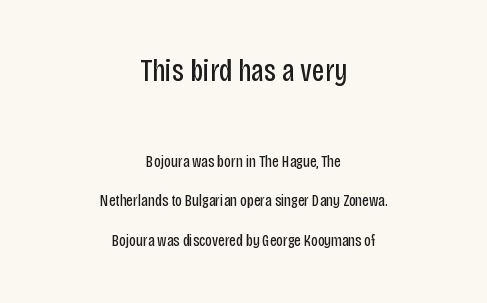
The image shows 31 px regular-weight, condensed sans-serif type, upright; set centered, loose line spacing (2.44x), normal letter spacing, not underlined; the first (top) block is 1.94x larger; low stroke contrast and a large x-height.
